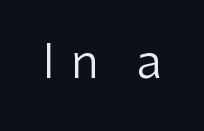
Q: Is the text bold? A: No.
Q: Is the text italic (slanted)? A: No, it is upright.
Q: Is the typeface a serif or a sans-serif typeface? A: Sans-serif.
Q: Is the text underlined? A: No.
Q: Is the spacing between letters normal or unusually wide? A: Unusually wide.
Q: Width (condensed, normal, or wide)? A: Normal.
Q: Stroke contrast? A: Low.
Q: x-height? A: Medium.
Q: Monospaced? A: No.
